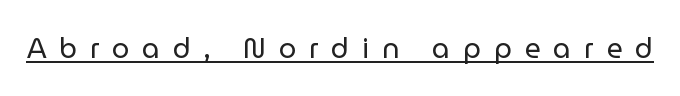
The image shows 28 px regular-weight sans-serif type, upright; set unusually wide letter spacing (+0.46 em), underlined; low stroke contrast and a medium x-height.
